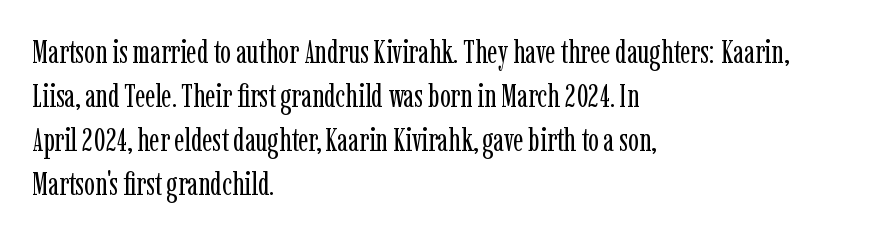
The image shows 32 px regular-weight, condensed serif type, upright; set left-aligned, normal line spacing (1.38x), normal letter spacing, not underlined; low stroke contrast and a medium x-height.
